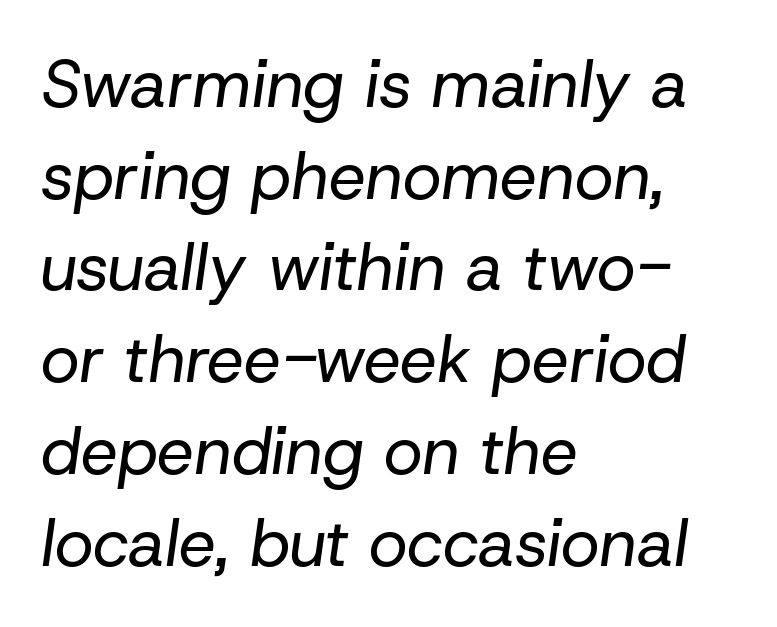
Q: Is the text bold? A: No.
Q: Is the text italic (slanted)? A: Yes, it leans right by about 8 degrees.
Q: Is the text underlined? A: No.
Q: How is the paragraph aligned? A: Left-aligned.
Q: Is the spacing between letters normal or unusually wide? A: Normal.
Q: Is the spacing between lines tight, normal or loose? A: Normal.
Q: Width (condensed, normal, or wide)? A: Normal.
Q: Stroke contrast? A: Low.
Q: x-height? A: Medium.
Q: Monospaced? A: No.
